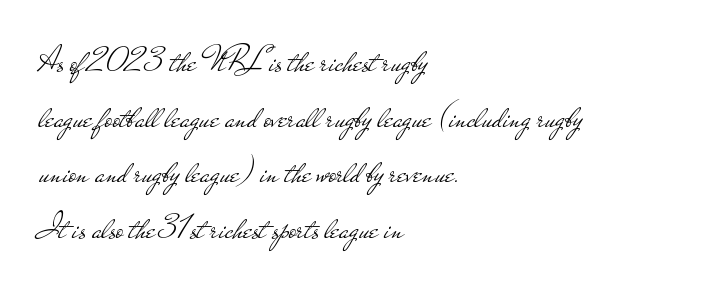
Which margin do the lines hug? The left one — the right edge is uneven. The face used here is proportionally spaced, like ordinary book or web type. The passage shown stacks its lines at a standard gap. Honestly, there is no underline to notice here at all.
